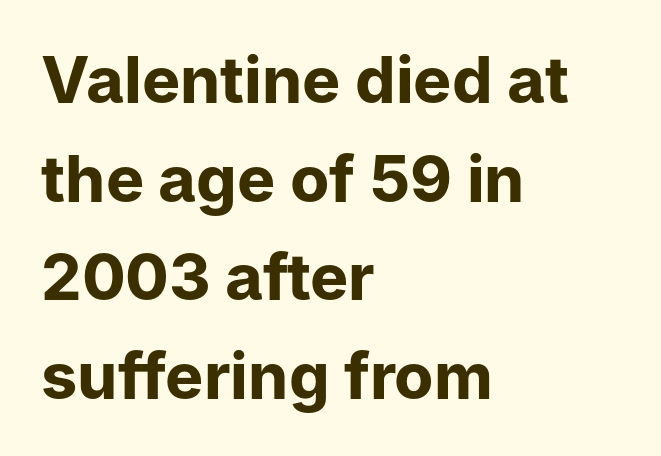
{"serif": "no", "italic": "no", "bold": "yes", "weight": "bold", "width": "normal", "stroke_contrast": "low", "x_height": "medium", "monospaced": "no", "underline": "no", "align": "left", "line_spacing": "normal", "line_spacing_ratio": 1.54, "letter_spacing": "normal", "letter_spacing_em": 0.0, "glyph_px": 64}
